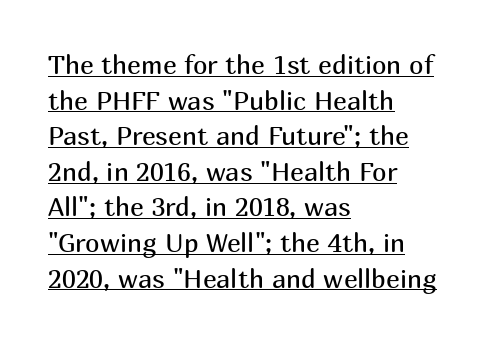
The image shows 26 px text type, upright; set left-aligned, normal line spacing (1.37x), normal letter spacing, underlined.
